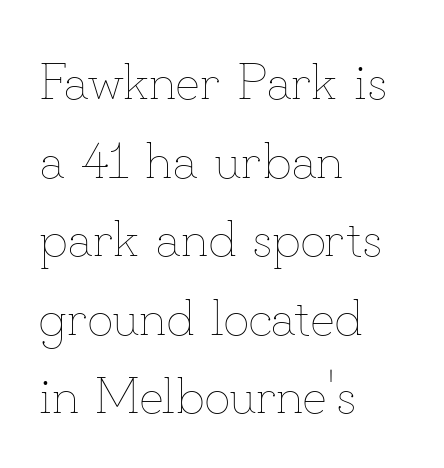
{"italic": "no", "bold": "no", "weight": "thin", "width": "normal", "stroke_contrast": "low", "x_height": "small", "monospaced": "no", "underline": "no", "align": "left", "line_spacing": "normal", "line_spacing_ratio": 1.54, "letter_spacing": "normal", "letter_spacing_em": 0.0, "glyph_px": 51}
